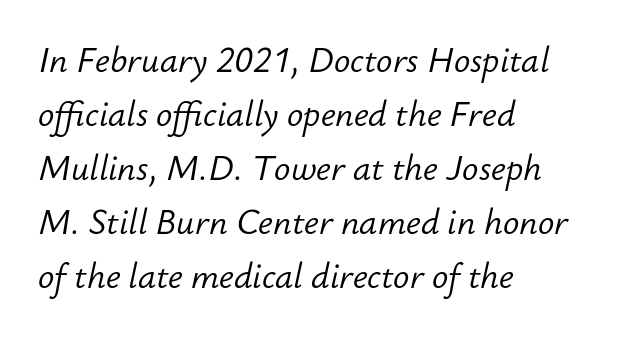
{"italic": "yes", "lean": "right", "slant_degrees": 12, "bold": "no", "weight": "light", "width": "normal", "stroke_contrast": "low", "x_height": "small", "monospaced": "no", "underline": "no", "align": "left", "line_spacing": "normal", "line_spacing_ratio": 1.59, "letter_spacing": "normal", "letter_spacing_em": 0.0, "glyph_px": 34}
